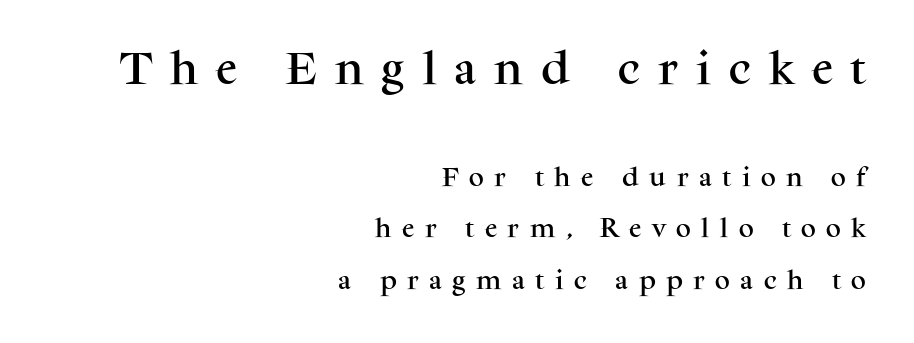
The emphasis by scale lands on block number one, above. In CSS terms this would be text-align: right. The glyphs are unaccompanied by any horizontal stroke below them. These lines are rendered in a variable-pitch font.
